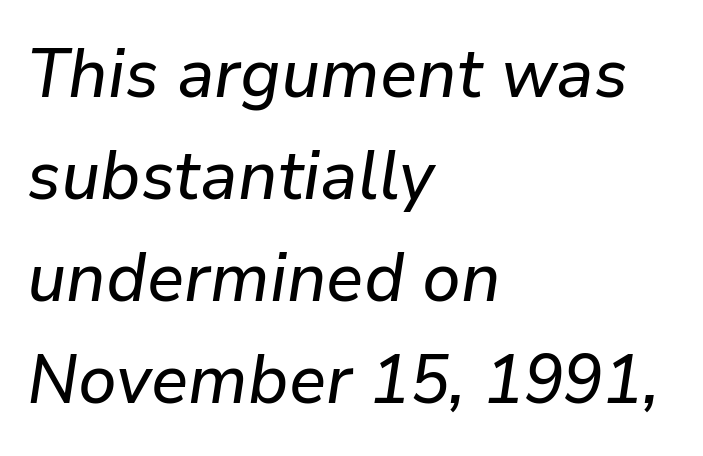
Q: Is the text italic (slanted)? A: Yes, it leans right by about 9 degrees.
Q: Is the text underlined? A: No.
Q: How is the paragraph aligned? A: Left-aligned.
Q: Is the spacing between letters normal or unusually wide? A: Normal.
Q: Is the spacing between lines tight, normal or loose? A: Normal.
Q: Width (condensed, normal, or wide)? A: Normal.
Q: Stroke contrast? A: Low.
Q: x-height? A: Medium.
Q: Monospaced? A: No.
